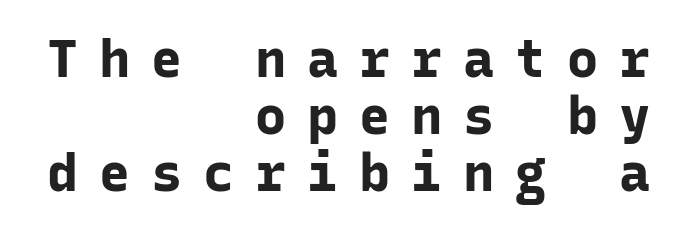
{"serif": "no", "italic": "no", "bold": "yes", "weight": "bold", "width": "normal", "stroke_contrast": "low", "x_height": "medium", "monospaced": "yes", "underline": "no", "align": "right", "line_spacing": "tight", "line_spacing_ratio": 1.1, "letter_spacing": "wide", "letter_spacing_em": 0.4, "glyph_px": 52}
